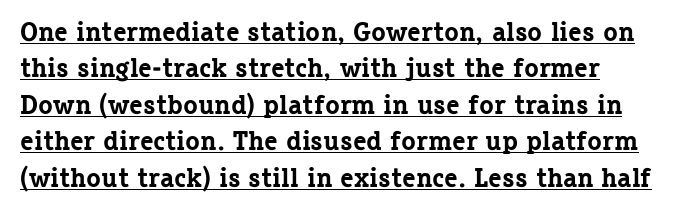
This is the regular roman posture of the typeface. On the weight axis this lands at bold, roughly 700. The leading is moderate, giving the passage an even texture. You could call the tracking neutral — neither tight nor loose. The rendering uses the underline text-decoration.
